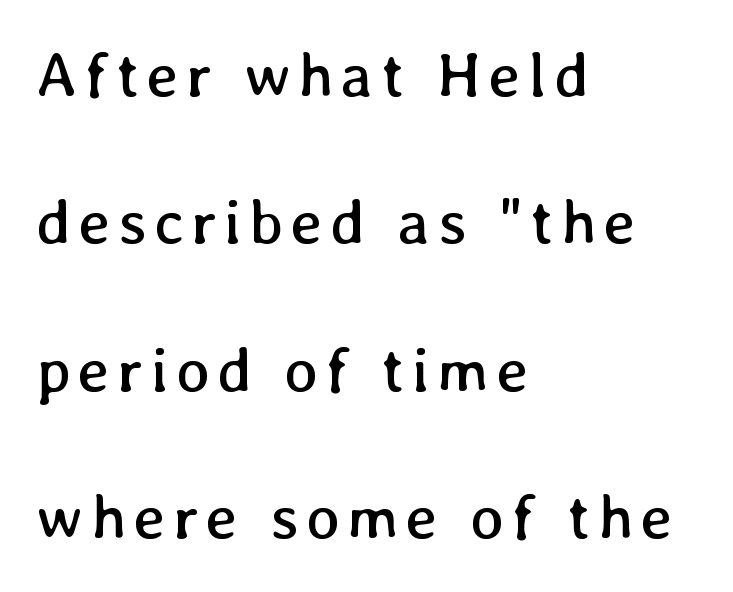
The image shows 63 px regular-weight type, upright; set left-aligned, loose line spacing (2.34x), not underlined; low stroke contrast and a medium x-height.
